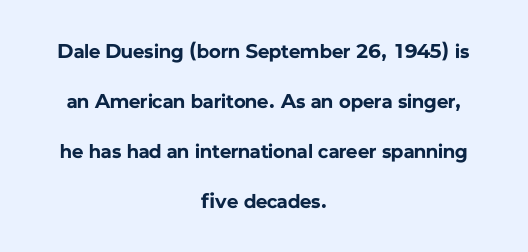
Q: Is the text bold? A: Yes.
Q: Is the text italic (slanted)? A: No, it is upright.
Q: Is the text underlined? A: No.
Q: How is the paragraph aligned? A: Centered.
Q: Is the spacing between letters normal or unusually wide? A: Normal.
Q: Is the spacing between lines tight, normal or loose? A: Loose.
